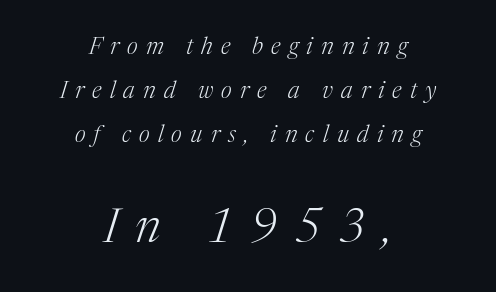
{"serif": "yes", "italic": "yes", "lean": "right", "slant_degrees": 17, "bold": "no", "weight": "light", "width": "normal", "stroke_contrast": "medium", "x_height": "medium", "monospaced": "no", "underline": "no", "align": "center", "line_spacing_ratio": 1.83, "letter_spacing": "wide", "letter_spacing_em": 0.34, "larger_block": "second", "size_ratio": 2.0, "glyph_px": 48}
